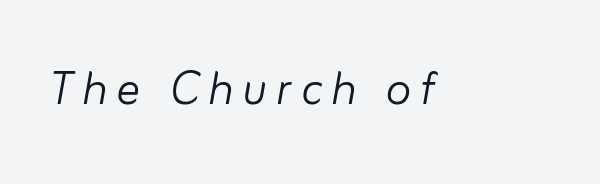
Q: Is the text bold? A: No.
Q: Is the text italic (slanted)? A: Yes, it leans right by about 10 degrees.
Q: Is the text underlined? A: No.
Q: Width (condensed, normal, or wide)? A: Normal.
Q: Stroke contrast? A: Low.
Q: x-height? A: Small.
Q: Monospaced? A: No.
